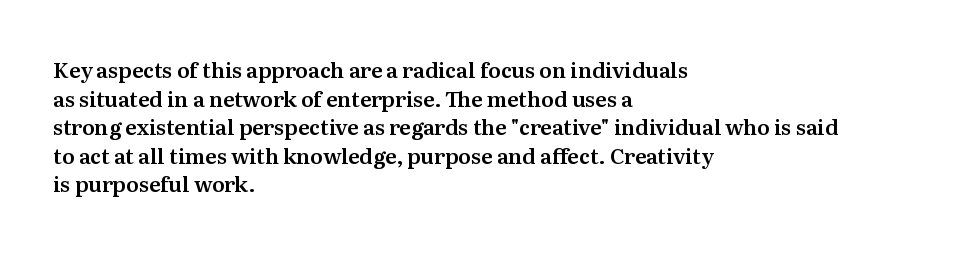
{"italic": "no", "underline": "no", "align": "left", "line_spacing": "normal", "line_spacing_ratio": 1.36, "letter_spacing": "normal", "letter_spacing_em": 0.0, "glyph_px": 21}
